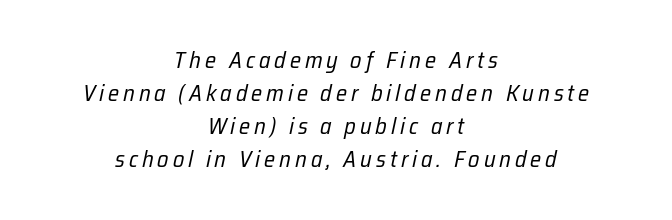
{"italic": "yes", "lean": "right", "slant_degrees": 12, "bold": "no", "underline": "no", "align": "center", "line_spacing": "normal", "line_spacing_ratio": 1.44, "glyph_px": 23}
